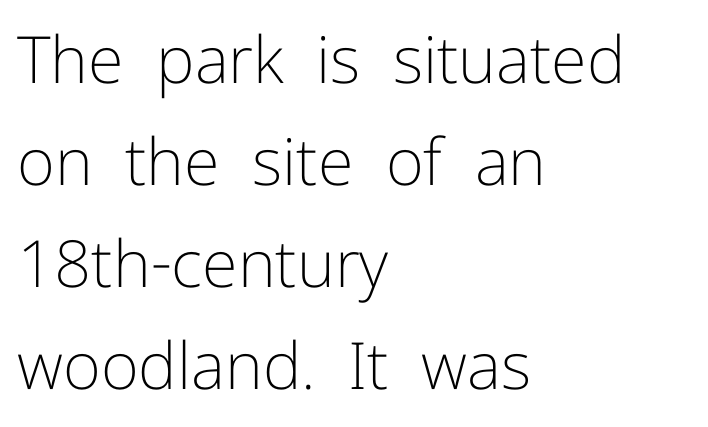
The image shows 65 px light sans-serif type, upright; set left-aligned, normal line spacing (1.57x), normal letter spacing, not underlined; low stroke contrast and a medium x-height.
